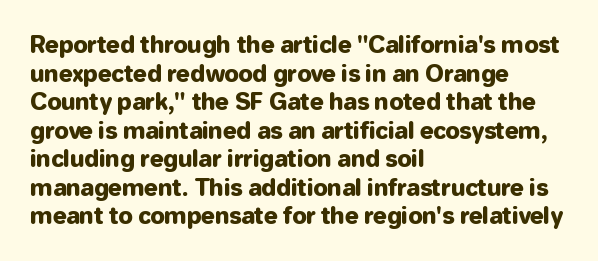
Q: Is the text italic (slanted)? A: No, it is upright.
Q: Is the text underlined? A: No.
Q: How is the paragraph aligned? A: Left-aligned.
Q: Is the spacing between letters normal or unusually wide? A: Normal.
